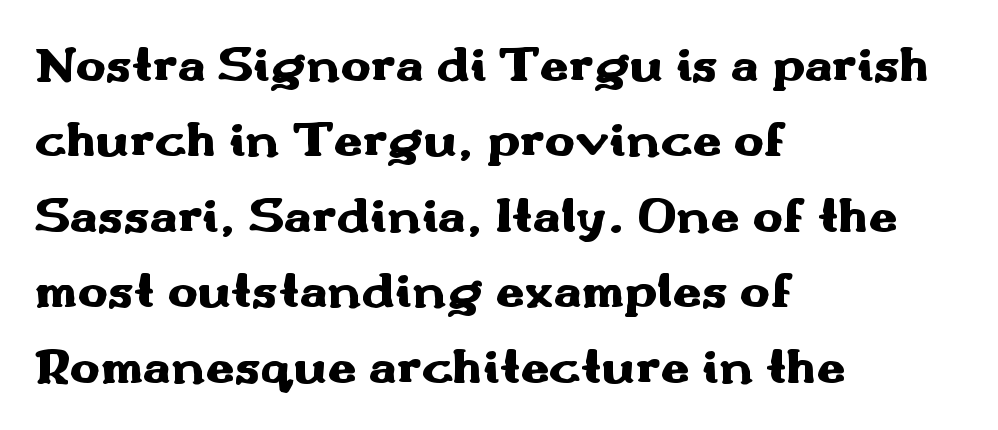
You can tell from the bare stems that sans-serif type was used. When letters stand straight like this, we call the style roman or upright. A typesetter would call this proportional, since set widths differ per character. Nobody touched the tracking dial on this one. Typographic density is high because the face is bold. Whoever set this chose a conventional vertical rhythm.
